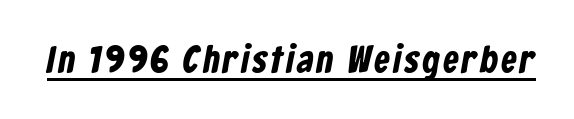
Q: Is the typeface a serif or a sans-serif typeface? A: Sans-serif.
Q: Is the text underlined? A: Yes.
Q: Width (condensed, normal, or wide)? A: Condensed.
Q: Stroke contrast? A: Low.
Q: x-height? A: Medium.
Q: Monospaced? A: No.
